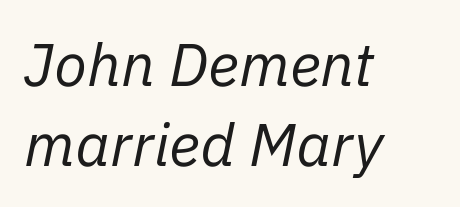
{"italic": "yes", "lean": "right", "slant_degrees": 11, "bold": "no", "weight": "regular", "width": "normal", "stroke_contrast": "low", "x_height": "medium", "monospaced": "no", "underline": "no", "align": "left", "line_spacing": "normal", "line_spacing_ratio": 1.33, "letter_spacing": "normal", "letter_spacing_em": 0.0, "glyph_px": 60}
